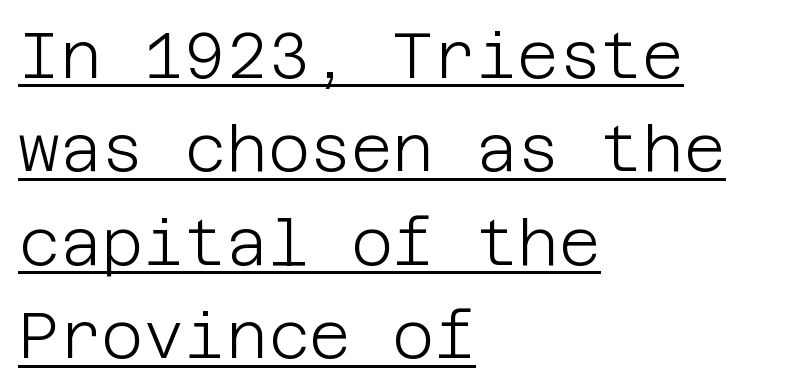
{"serif": "no", "italic": "no", "bold": "no", "weight": "light", "width": "normal", "stroke_contrast": "low", "x_height": "large", "underline": "yes", "align": "left", "line_spacing": "normal", "line_spacing_ratio": 1.46, "letter_spacing": "normal", "letter_spacing_em": 0.0, "glyph_px": 64}
